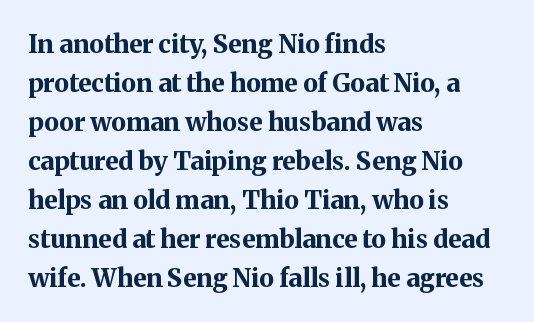
Q: Is the text bold? A: Yes.
Q: Is the text italic (slanted)? A: No, it is upright.
Q: Is the text underlined? A: No.
Q: How is the paragraph aligned? A: Left-aligned.
Q: Is the spacing between letters normal or unusually wide? A: Normal.
Q: Is the spacing between lines tight, normal or loose? A: Normal.
